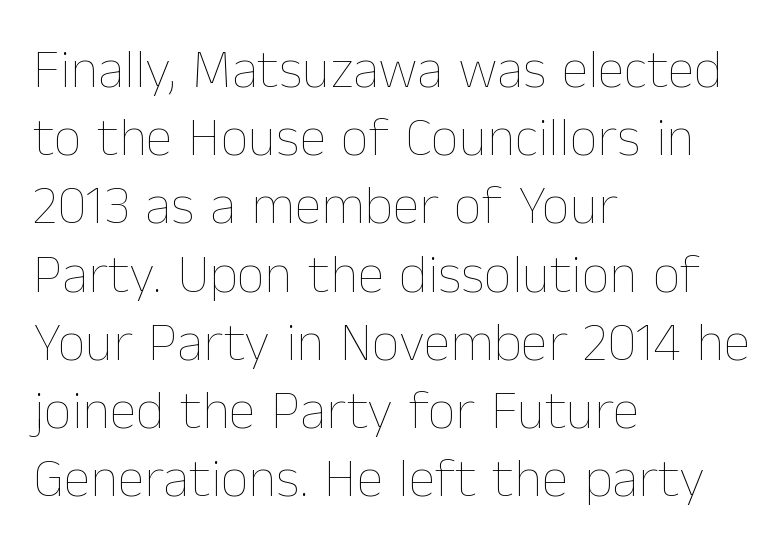
The image shows 55 px thin type, upright; set left-aligned, line spacing 1.24x, normal letter spacing, not underlined; low stroke contrast and a medium x-height.
